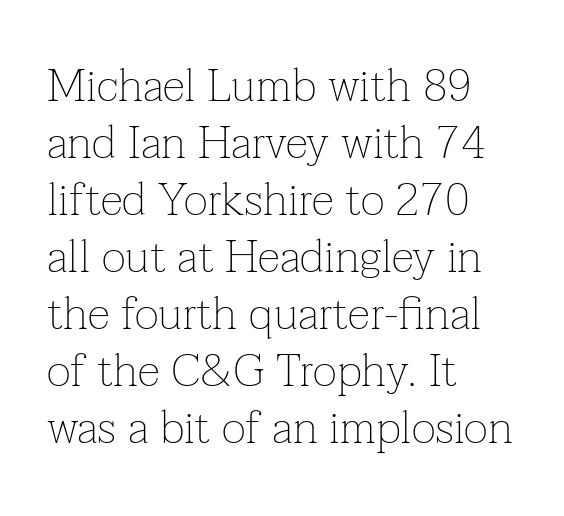
Summary of weight: not heavy and not bold. There is no visible air inserted between adjacent glyphs. Stroke terminals: seriffed. A clean baseline with only descenders dipping below it. Quick note: not italic, upright. Character widths vary here, with narrow letters taking less room than wide ones.
